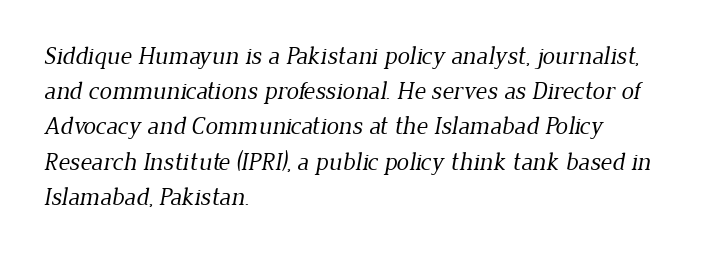
{"bold": "no", "underline": "no", "align": "left", "line_spacing": "normal", "line_spacing_ratio": 1.41, "letter_spacing": "normal", "letter_spacing_em": 0.0, "glyph_px": 25}
